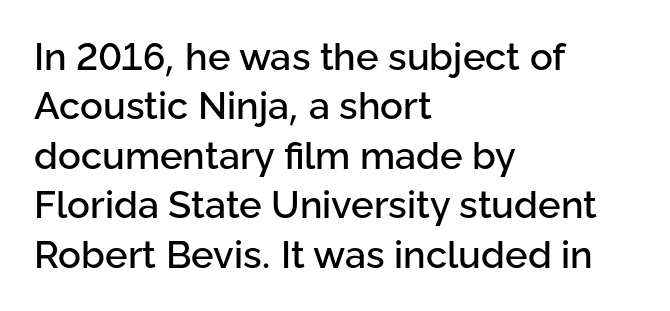
Lines of text with bare space underneath. Ordinary non-slanted type is in use. Is this a sans? Yes — the strokes have no serifs. Is this a fixed-width face? No — the glyphs have proportional, varying widths. The passage shown stacks its lines at a standard gap. Each word holds together tightly as a unit, with standard inter-letter gaps.
